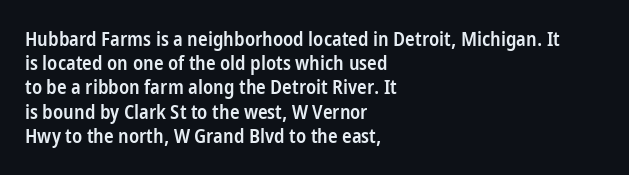
{"italic": "no", "bold": "semi", "underline": "no", "align": "left", "line_spacing_ratio": 1.21, "letter_spacing": "normal", "letter_spacing_em": 0.0, "glyph_px": 20}
